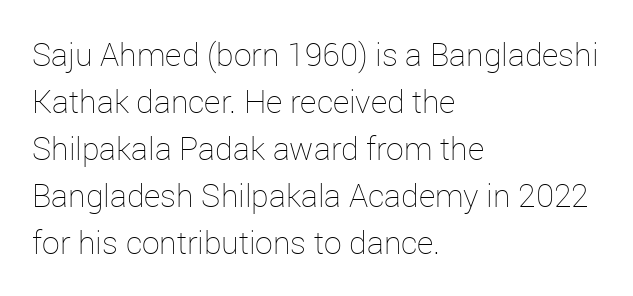
{"italic": "no", "bold": "no", "weight": "thin", "width": "normal", "stroke_contrast": "low", "x_height": "medium", "monospaced": "no", "underline": "no", "align": "left", "line_spacing": "normal", "line_spacing_ratio": 1.47, "letter_spacing": "normal", "letter_spacing_em": 0.0, "glyph_px": 32}
